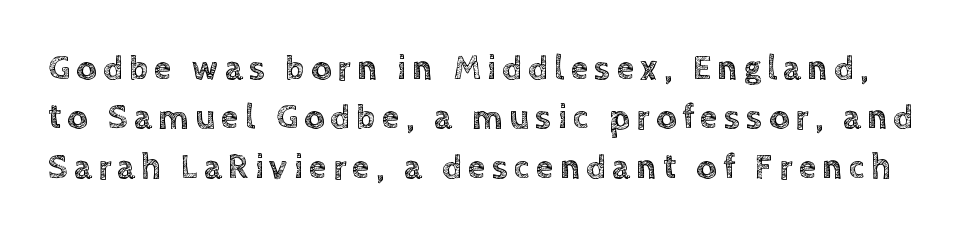
Q: Is the text italic (slanted)? A: No, it is upright.
Q: Is the text underlined? A: No.
Q: Is the spacing between lines tight, normal or loose? A: Normal.
Q: Width (condensed, normal, or wide)? A: Normal.
Q: x-height? A: Large.
Q: Monospaced? A: No.
